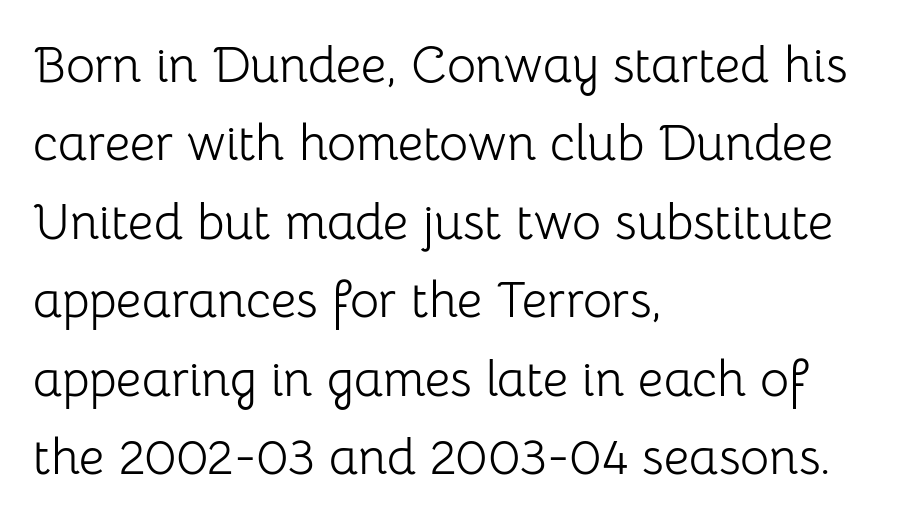
The image shows 50 px light sans-serif type, upright; set left-aligned, normal line spacing (1.57x), normal letter spacing, not underlined; low stroke contrast and a medium x-height.
